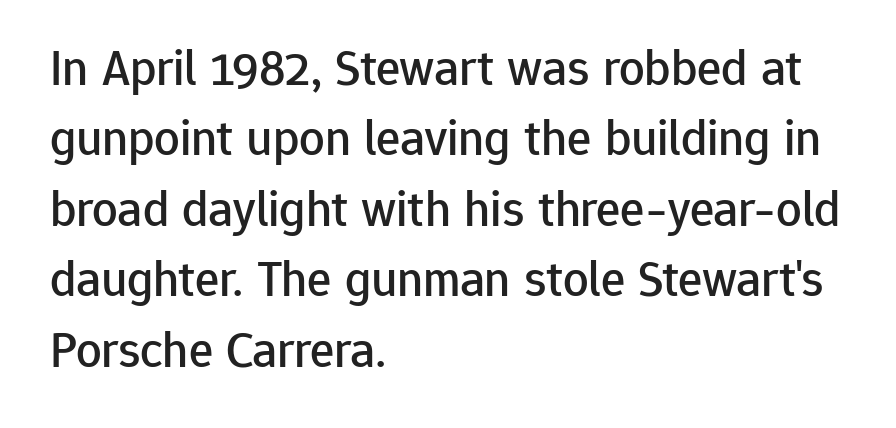
The string is rendered with underlining switched off. Look at the bottom of the vertical strokes: they stop flat, with no serifs. Horizontal bands of white between lines are of average thickness. This sample uses an upright cut, with every glyph sitting square on the baseline.
